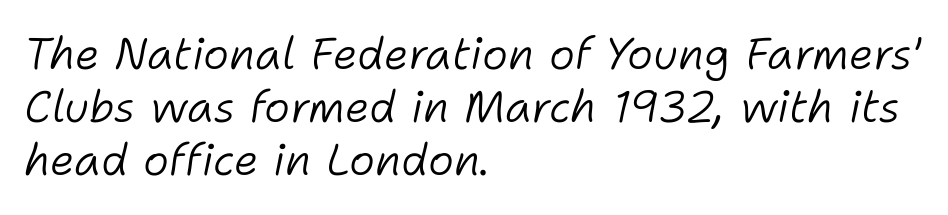
The image shows 44 px light type, italic (leaning right); set left-aligned, line spacing 1.21x, normal letter spacing, not underlined; low stroke contrast and a medium x-height.
